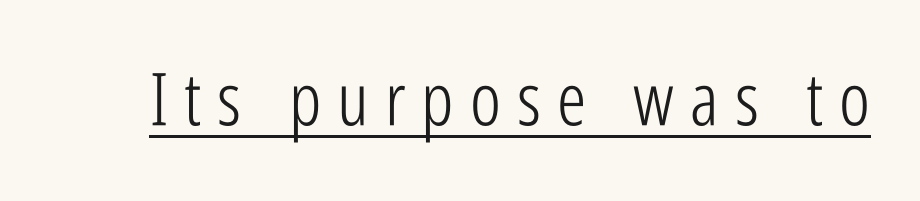
These lines are composed in type without serifs. Summary of weight: not heavy and not bold. Every stem runs plumb, perpendicular to the baseline. Spacing between characters has been opened up far beyond the box default.
